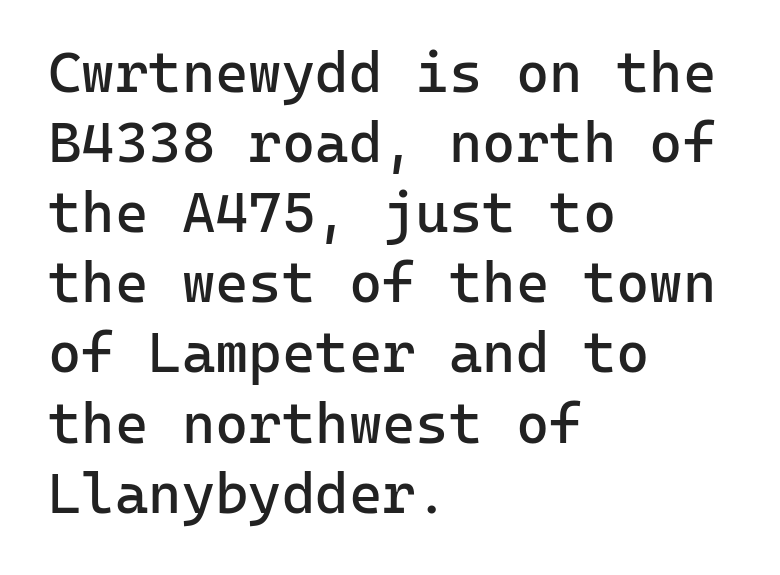
The image shows 57 px regular-weight sans-serif type, upright, monospaced; set left-aligned, line spacing 1.23x, normal letter spacing, not underlined; low stroke contrast and a medium x-height.
